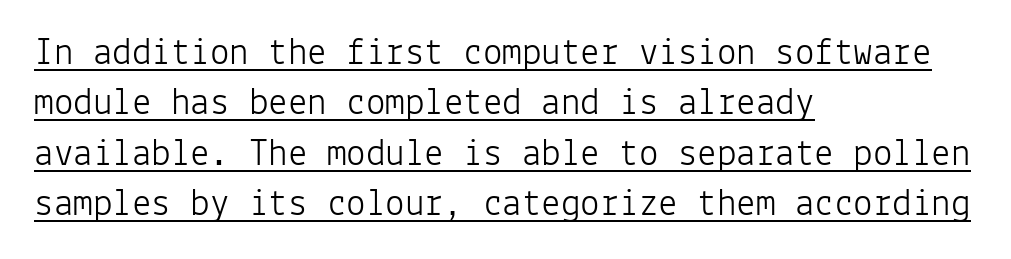
Q: Is the text bold? A: No.
Q: Is the text italic (slanted)? A: No, it is upright.
Q: Is the typeface a serif or a sans-serif typeface? A: Sans-serif.
Q: Is the text underlined? A: Yes.
Q: How is the paragraph aligned? A: Left-aligned.
Q: Is the spacing between letters normal or unusually wide? A: Normal.
Q: Is the spacing between lines tight, normal or loose? A: Normal.
Q: Width (condensed, normal, or wide)? A: Normal.
Q: Stroke contrast? A: Low.
Q: x-height? A: Medium.
Q: Monospaced? A: Yes.
